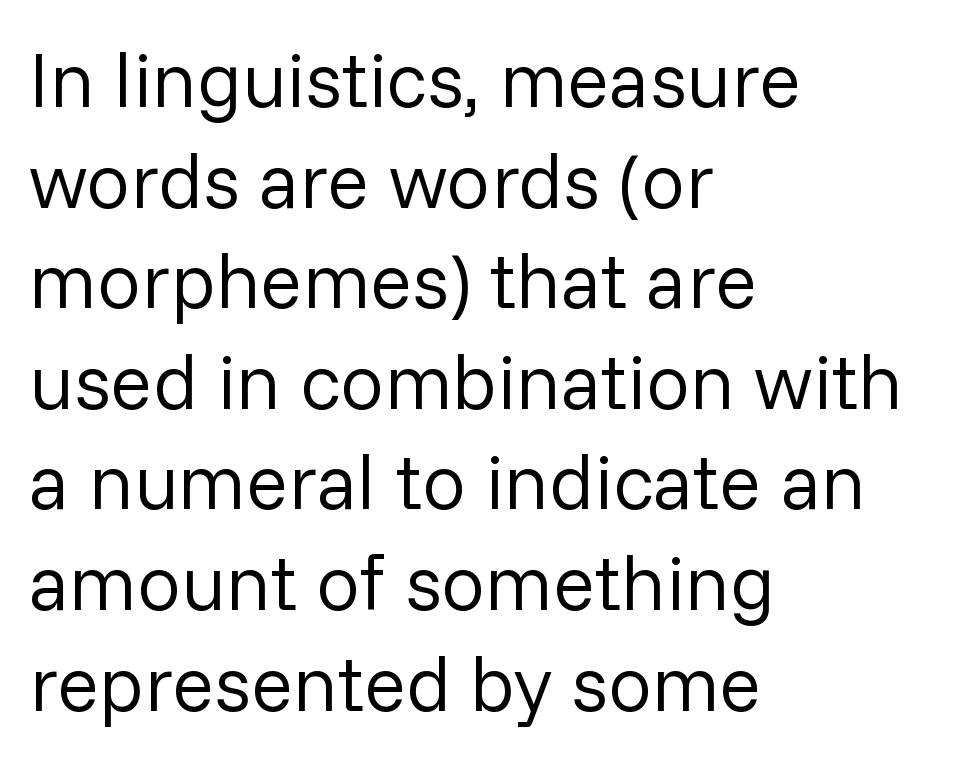
{"serif": "no", "italic": "no", "bold": "no", "weight": "regular", "width": "normal", "stroke_contrast": "low", "x_height": "medium", "monospaced": "no", "underline": "no", "align": "left", "line_spacing": "normal", "line_spacing_ratio": 1.29, "letter_spacing": "normal", "letter_spacing_em": 0.0, "glyph_px": 78}
